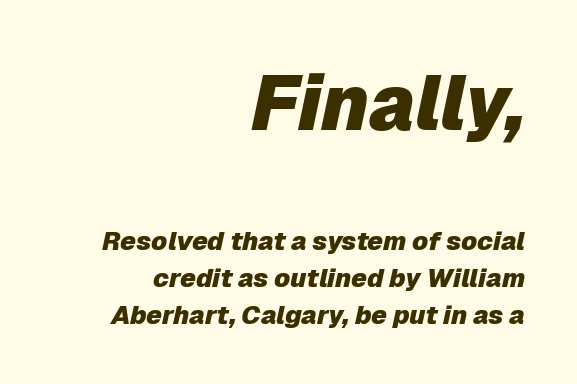
The words here are not underlined. Reading down the block, your eye finds every line finishing at a fixed right position. Each letter keeps its own natural width here, so spacing adapts to shape. The rendering keeps characters at their native spacing.
